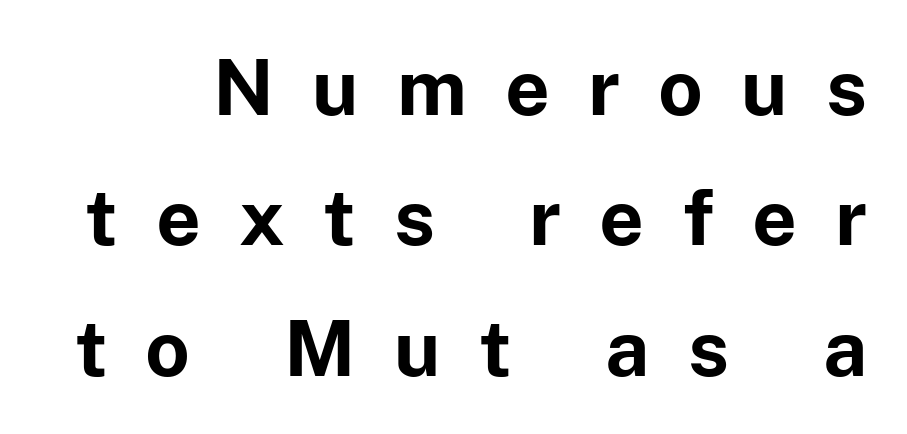
Q: Is the text bold? A: Yes.
Q: Is the text italic (slanted)? A: No, it is upright.
Q: Is the typeface a serif or a sans-serif typeface? A: Sans-serif.
Q: Is the text underlined? A: No.
Q: Is the spacing between letters normal or unusually wide? A: Unusually wide.
Q: Is the spacing between lines tight, normal or loose? A: Normal.
Q: Width (condensed, normal, or wide)? A: Normal.
Q: Stroke contrast? A: Low.
Q: x-height? A: Medium.
Q: Monospaced? A: No.
